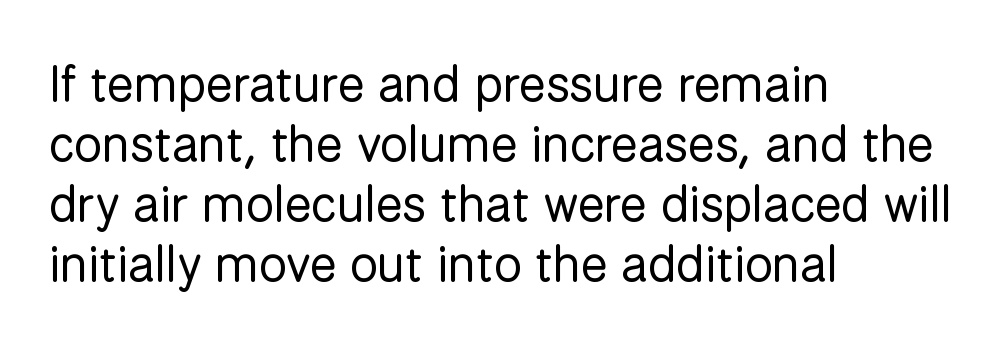
No italicization has been applied; the sample stays upright. No chunkiness to these letters — they're not bold. The letterforms sit shoulder to shoulder at normal distance. This is sans-serif lettering, the kind often seen on screens and signage.
